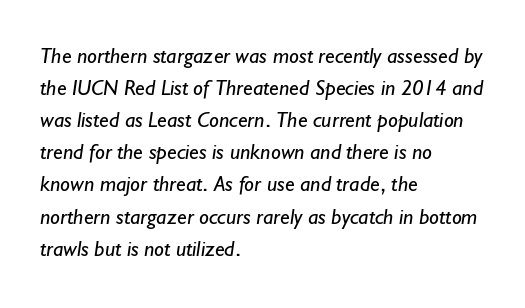
Q: Is the text bold? A: No.
Q: Is the text underlined? A: No.
Q: How is the paragraph aligned? A: Left-aligned.
Q: Is the spacing between letters normal or unusually wide? A: Normal.
Q: Is the spacing between lines tight, normal or loose? A: Normal.
